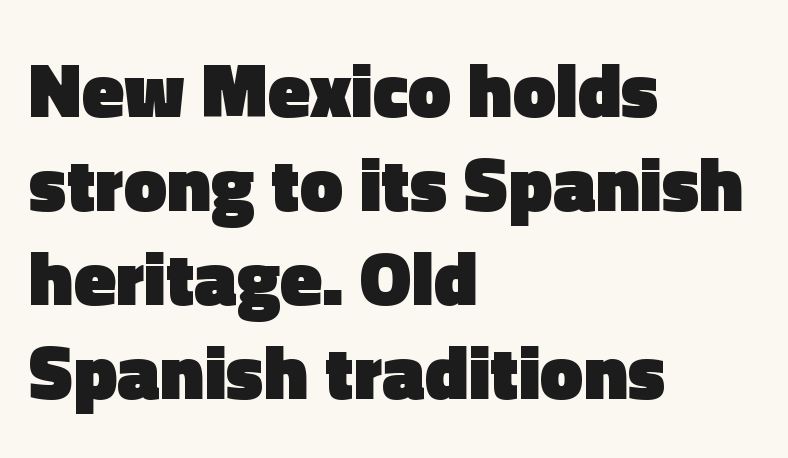
Q: Is the text bold? A: Yes.
Q: Is the text italic (slanted)? A: No, it is upright.
Q: Is the typeface a serif or a sans-serif typeface? A: Sans-serif.
Q: Is the text underlined? A: No.
Q: How is the paragraph aligned? A: Left-aligned.
Q: Is the spacing between letters normal or unusually wide? A: Normal.
Q: Width (condensed, normal, or wide)? A: Normal.
Q: x-height? A: Medium.
Q: Monospaced? A: No.
